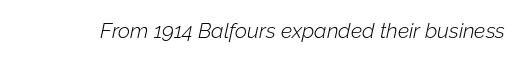
{"italic": "yes", "lean": "right", "slant_degrees": 12, "bold": "no", "underline": "no", "letter_spacing": "normal", "letter_spacing_em": 0.0, "glyph_px": 21}
